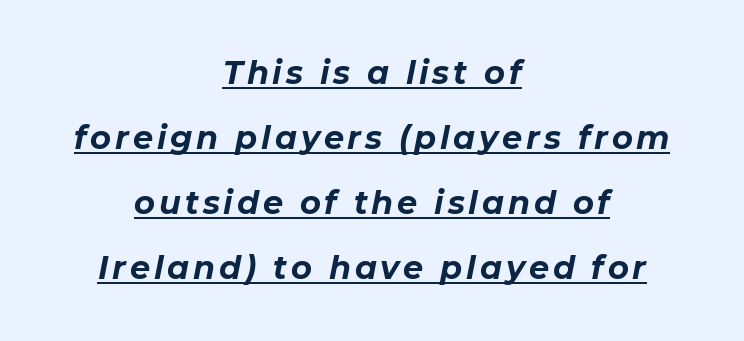
Italic? Definitely — the glyphs are oblique. This sample has the flowing, uneven cadence of proportional lettering. Typographic density is high because the face is bold. The string is rendered with underlining switched on. Quick note: interline space is abundant. Caption: multi-line text, centered on the measure.
